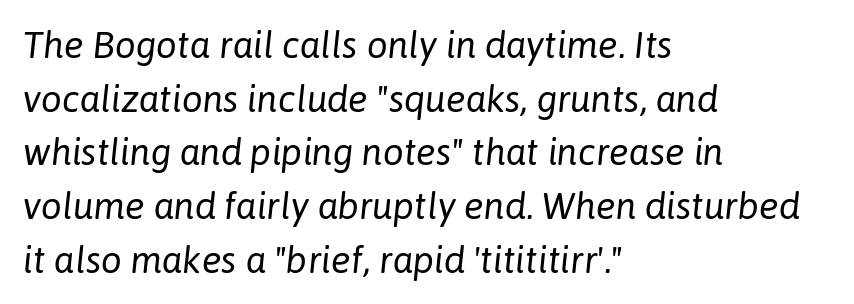
Q: Is the text bold? A: No.
Q: Is the text italic (slanted)? A: Yes, it leans right by about 6 degrees.
Q: Is the text underlined? A: No.
Q: How is the paragraph aligned? A: Left-aligned.
Q: Is the spacing between letters normal or unusually wide? A: Normal.
Q: Is the spacing between lines tight, normal or loose? A: Normal.
Q: Width (condensed, normal, or wide)? A: Normal.
Q: Stroke contrast? A: Low.
Q: x-height? A: Medium.
Q: Monospaced? A: No.
